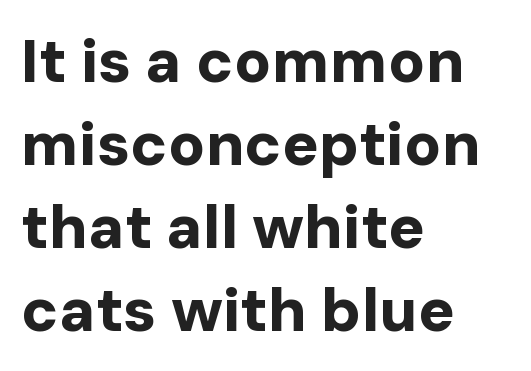
The image shows 61 px bold sans-serif type, upright; set left-aligned, normal line spacing (1.36x), normal letter spacing, not underlined; low stroke contrast and a medium x-height.
